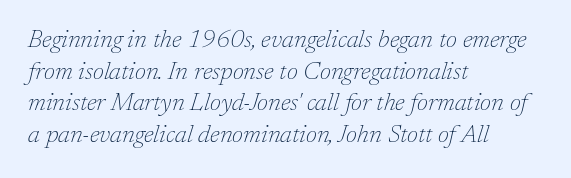
Q: Is the text bold? A: No.
Q: Is the text italic (slanted)? A: Yes, it leans right by about 17 degrees.
Q: Is the text underlined? A: No.
Q: How is the paragraph aligned? A: Left-aligned.
Q: Is the spacing between letters normal or unusually wide? A: Normal.
Q: Is the spacing between lines tight, normal or loose? A: Normal.
